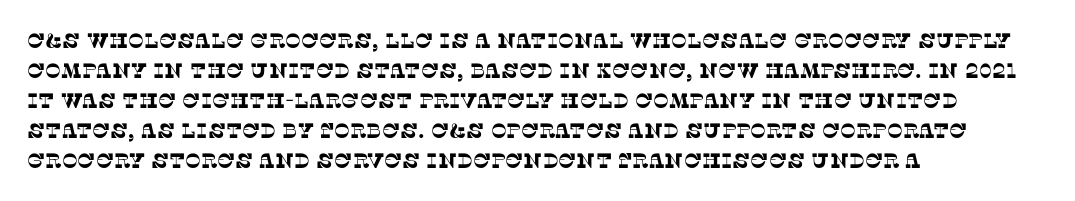
Q: Is the text underlined? A: No.
Q: How is the paragraph aligned? A: Left-aligned.
Q: Is the spacing between letters normal or unusually wide? A: Normal.
Q: Is the spacing between lines tight, normal or loose? A: Normal.
